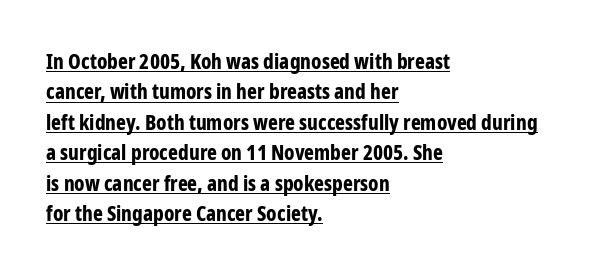
A continuous stroke trails under the words, as in a hyperlink. Reading down the block, your eye returns to a fixed left position each line. No extra tracking has been applied to these lines. The letters stand straight up with perfectly vertical stems.
